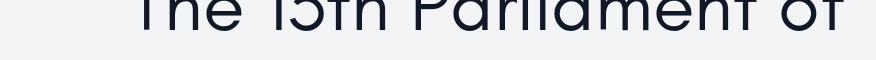
Stems and bowls with no extra thickness — not bold. The area under the type is left untouched. The axis of the letterforms is exactly vertical. Words appear dense and cohesive because spacing is normal.
